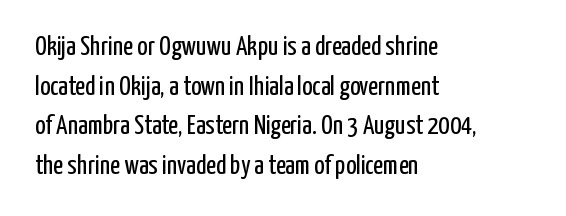
{"italic": "no", "bold": "no", "underline": "no", "align": "left", "line_spacing": "normal", "line_spacing_ratio": 1.47, "letter_spacing": "normal", "letter_spacing_em": 0.0, "glyph_px": 27}
